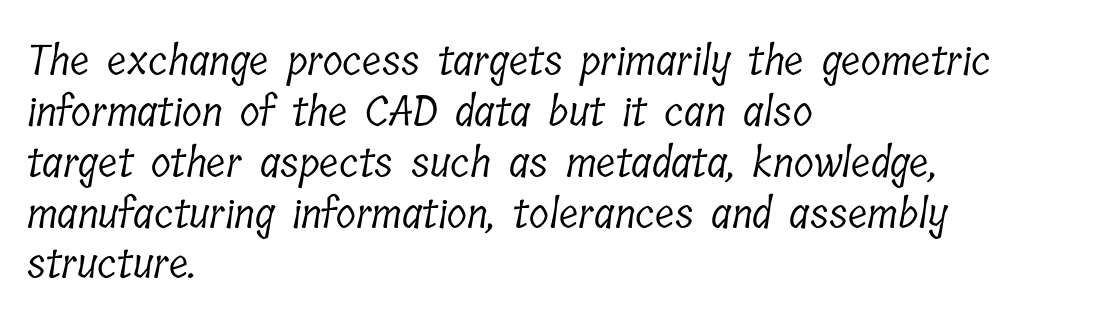
The image shows 41 px light, condensed serif type; set left-aligned, line spacing 1.24x, normal letter spacing, not underlined; low stroke contrast and a medium x-height.
